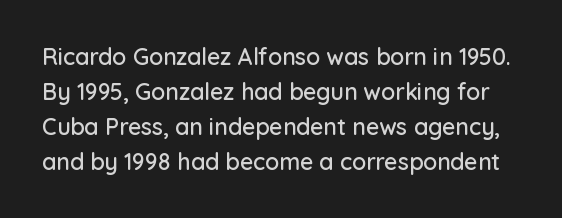
Quick note: underline off. One glance says typical: line gaps are just what's usual. When letters stand straight like this, we call the style roman or upright. Tracking here is standard; glyphs follow each other at the usual distance.
